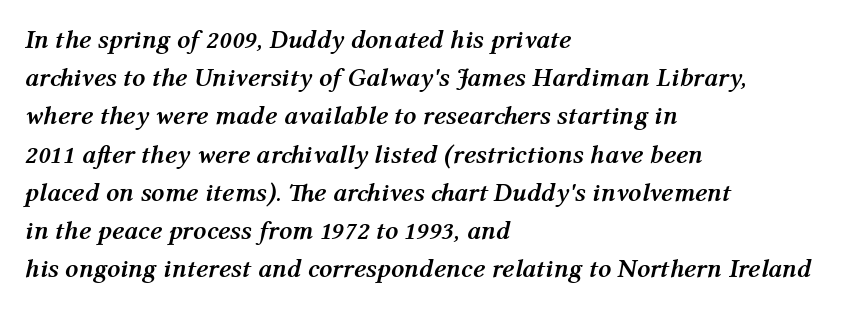
{"italic": "yes", "lean": "right", "slant_degrees": 12, "bold": "yes", "underline": "no", "align": "left", "line_spacing": "normal", "line_spacing_ratio": 1.47, "letter_spacing": "normal", "letter_spacing_em": 0.0, "glyph_px": 26}
